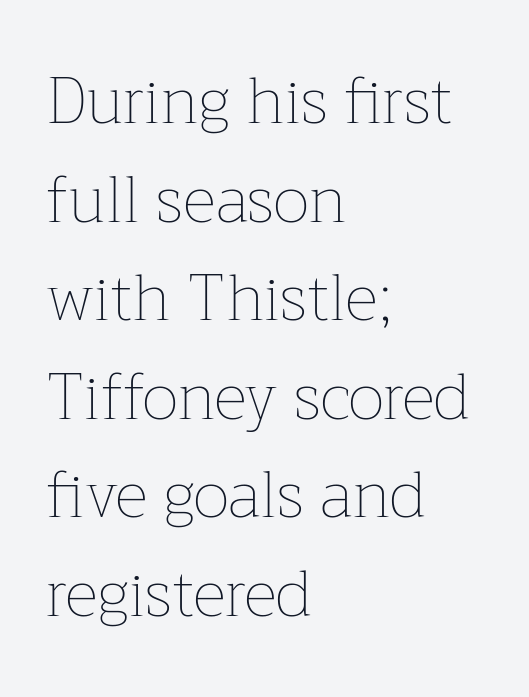
Q: Is the text bold? A: No.
Q: Is the text italic (slanted)? A: No, it is upright.
Q: Is the text underlined? A: No.
Q: How is the paragraph aligned? A: Left-aligned.
Q: Is the spacing between letters normal or unusually wide? A: Normal.
Q: Is the spacing between lines tight, normal or loose? A: Normal.
Q: Width (condensed, normal, or wide)? A: Normal.
Q: Stroke contrast? A: Low.
Q: x-height? A: Medium.
Q: Monospaced? A: No.
